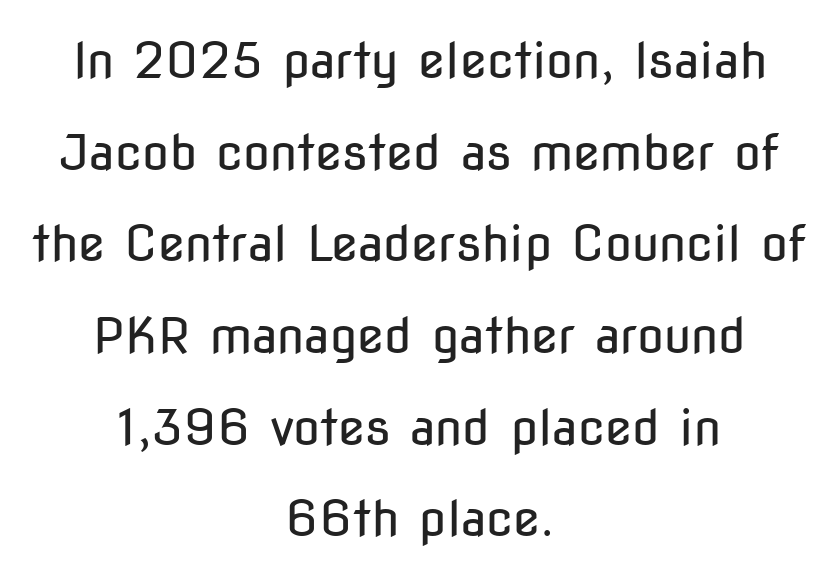
Does the copy run flush right? No — it is centered line by line. The passage shown is not bold in any degree. The typeface chosen for these lines omits serifs. Is there any slant? The stems are plumb.
